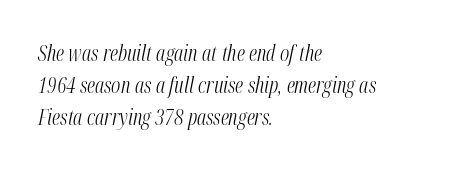
This is not heavy type; no bold has been used. A clean baseline with only descenders dipping below it. Notice how the stems are inclined rather than vertical — that's the hallmark of italics. Compared with a centered layout, this one pins lines to the left instead. The designer left line spacing at the default.
